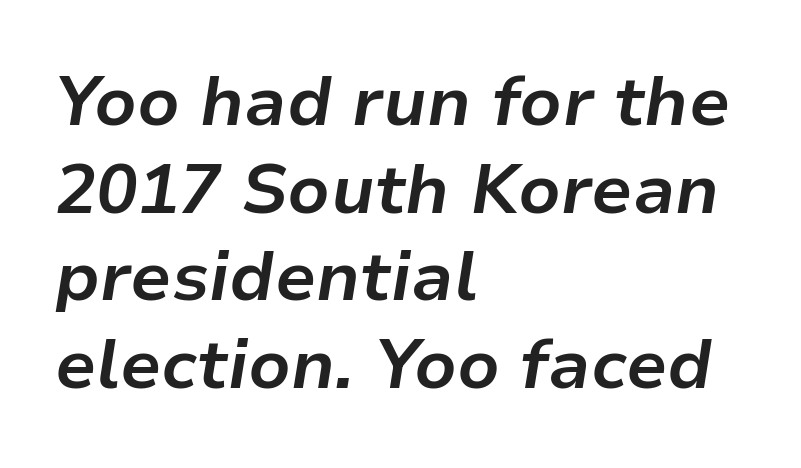
Each line starts at the same left margin while the right side varies. This sample uses plain, unmodified letter spacing. Is the type bold? Yes — the strokes are clearly thick and heavy. Character widths vary here, with narrow letters taking less room than wide ones. The space directly below the letters is spotless. Would a proofreader flag this as italicized? Yes.
